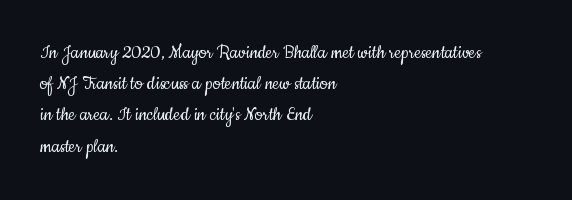
The image shows 22 px text type; set left-aligned, normal line spacing (1.42x), normal letter spacing, not underlined.
